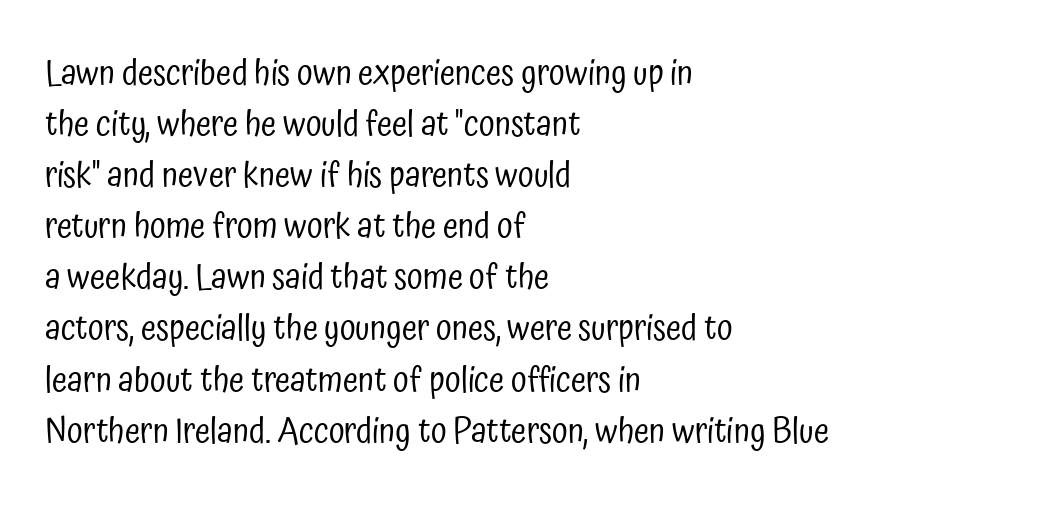
The rendering uses natural spacing where letterforms have individual widths. Glyph-to-glyph distance matches everyday printed text. The typeface has the unassuming heft of standard copy or less. No feet cap the strokes, marking this as sans-serif type.
